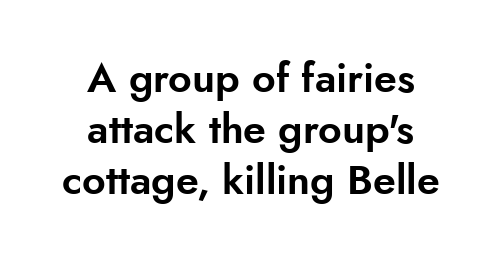
The specimen reads as upright at a glance. Honestly, the letter spacing is just normal — you wouldn't notice it. I'd call this a sans setting — the letters go barefoot. The gap between lines stays unmarked.
